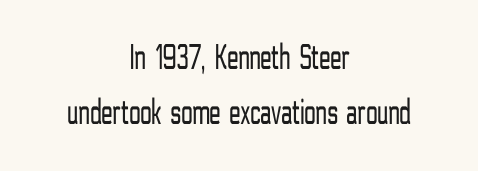
This sample has the flowing, uneven cadence of proportional lettering. Heft: none added — not bold. The passage shown is typeset with a sans-serif family. The rag falls on both sides of this text block equally. Regular leading.
